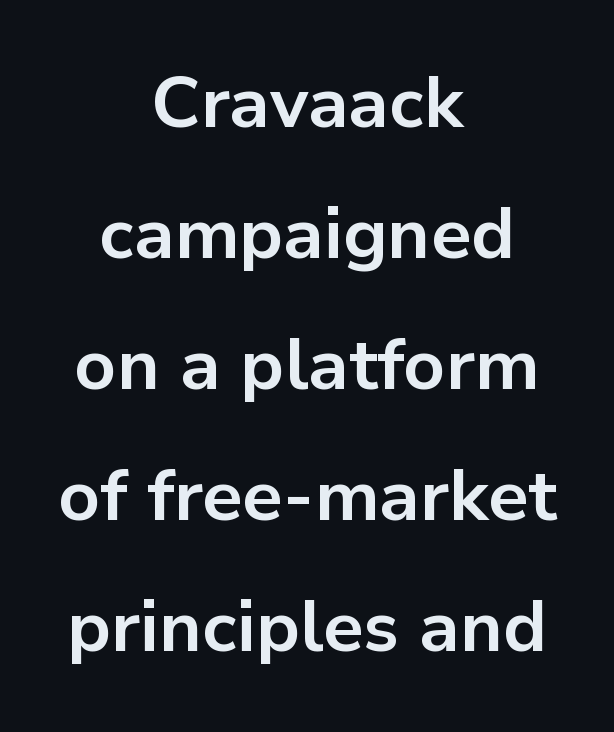
Q: Is the text bold? A: Yes.
Q: Is the text italic (slanted)? A: No, it is upright.
Q: Is the typeface a serif or a sans-serif typeface? A: Sans-serif.
Q: Is the text underlined? A: No.
Q: How is the paragraph aligned? A: Centered.
Q: Is the spacing between letters normal or unusually wide? A: Normal.
Q: Width (condensed, normal, or wide)? A: Normal.
Q: Stroke contrast? A: Low.
Q: x-height? A: Medium.
Q: Monospaced? A: No.
